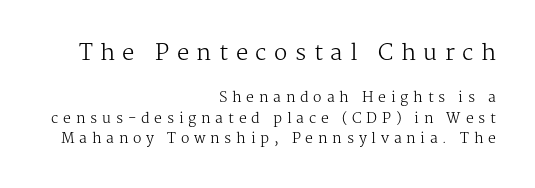
Q: Is the text bold? A: No.
Q: Is the text italic (slanted)? A: No, it is upright.
Q: Is the text underlined? A: No.
Q: How is the paragraph aligned? A: Right-aligned.
Q: Is the spacing between letters normal or unusually wide? A: Unusually wide.
Q: Is the spacing between lines tight, normal or loose? A: Normal.
Q: Which block of text is set in a larger size, the first (top) or the second (bottom)? A: The first (top) one.
